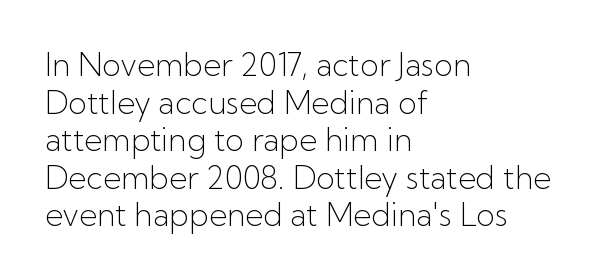
The image shows 31 px light sans-serif type, upright; set left-aligned, line spacing 1.21x, normal letter spacing, not underlined; low stroke contrast and a medium x-height.
